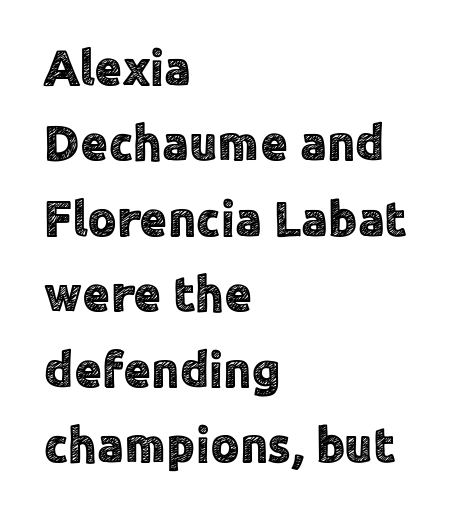
Q: Is the text italic (slanted)? A: No, it is upright.
Q: Is the typeface a serif or a sans-serif typeface? A: Sans-serif.
Q: Is the text underlined? A: No.
Q: How is the paragraph aligned? A: Left-aligned.
Q: Is the spacing between letters normal or unusually wide? A: Normal.
Q: Is the spacing between lines tight, normal or loose? A: Normal.
Q: Width (condensed, normal, or wide)? A: Normal.
Q: x-height? A: Medium.
Q: Monospaced? A: No.
